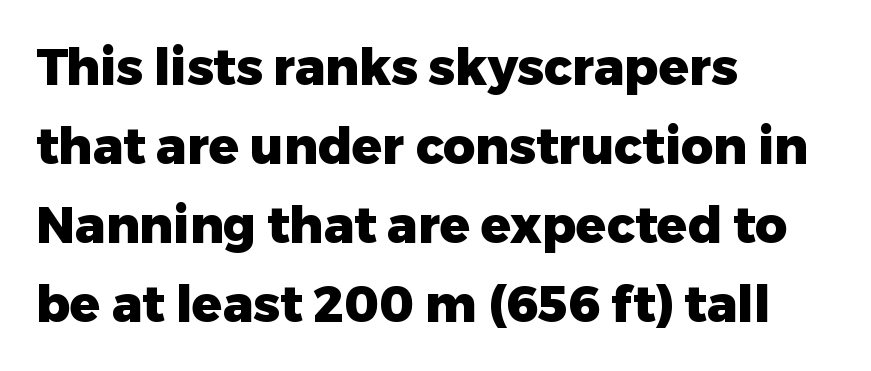
{"serif": "no", "italic": "no", "bold": "yes", "weight": "heavy", "width": "normal", "stroke_contrast": "low", "x_height": "medium", "monospaced": "no", "underline": "no", "align": "left", "line_spacing": "normal", "line_spacing_ratio": 1.58, "letter_spacing": "normal", "letter_spacing_em": 0.0, "glyph_px": 50}
